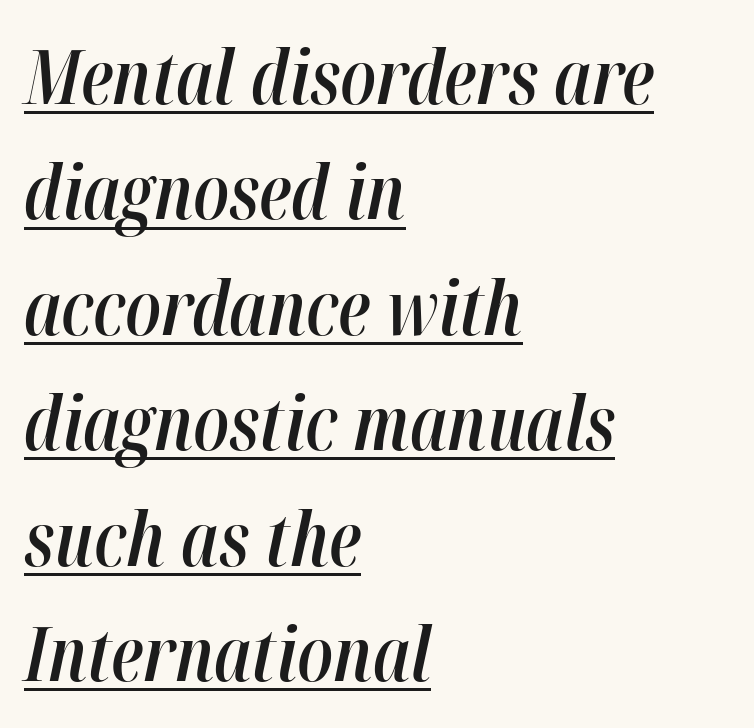
Q: Is the text bold? A: Semi-bold.
Q: Is the text italic (slanted)? A: Yes, it leans right by about 12 degrees.
Q: Is the text underlined? A: Yes.
Q: How is the paragraph aligned? A: Left-aligned.
Q: Is the spacing between letters normal or unusually wide? A: Normal.
Q: Is the spacing between lines tight, normal or loose? A: Normal.
Q: Width (condensed, normal, or wide)? A: Condensed.
Q: Stroke contrast? A: High.
Q: x-height? A: Medium.
Q: Monospaced? A: No.
